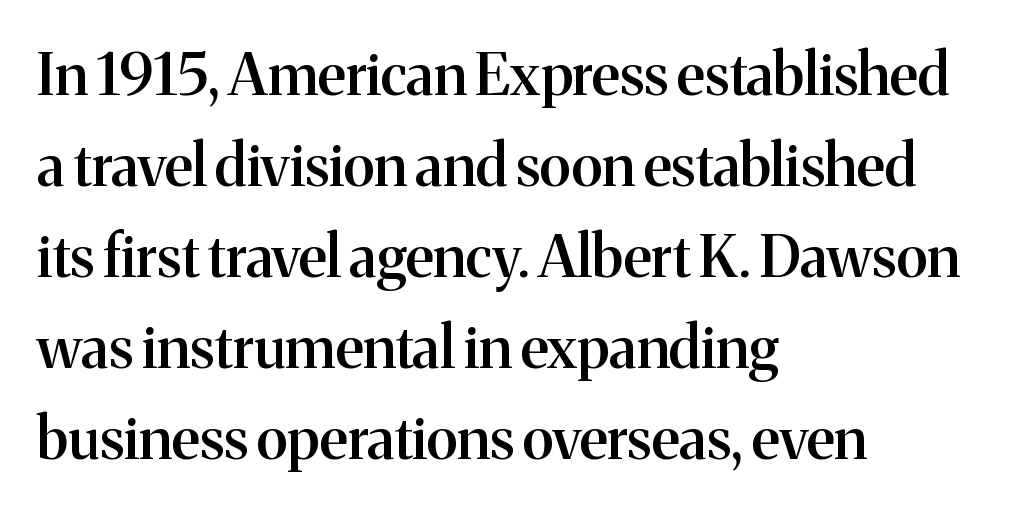
The image shows 58 px semibold serif type, upright; set left-aligned, normal line spacing (1.57x), normal letter spacing, not underlined; medium stroke contrast and a medium x-height.
